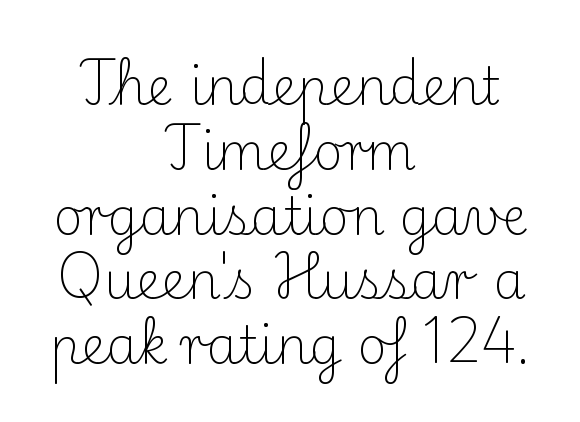
The horizontal fit of the characters is conventional and even. The string is rendered with underlining switched off. The letters look calm and open, with moderate or lighter stems. Casual observation: everything's sitting right in the middle. Designer's note — italics off, roman on. A typesetter would label this face a serif.
